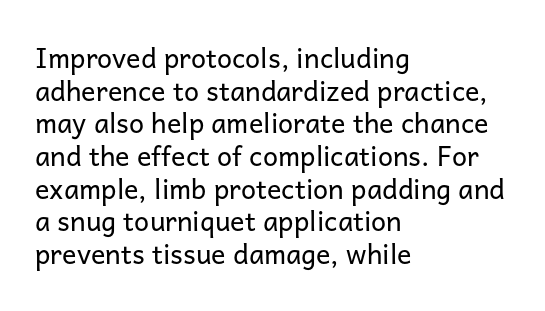
{"italic": "no", "bold": "no", "underline": "no", "align": "left", "line_spacing_ratio": 1.21, "letter_spacing": "normal", "letter_spacing_em": 0.0, "glyph_px": 27}
